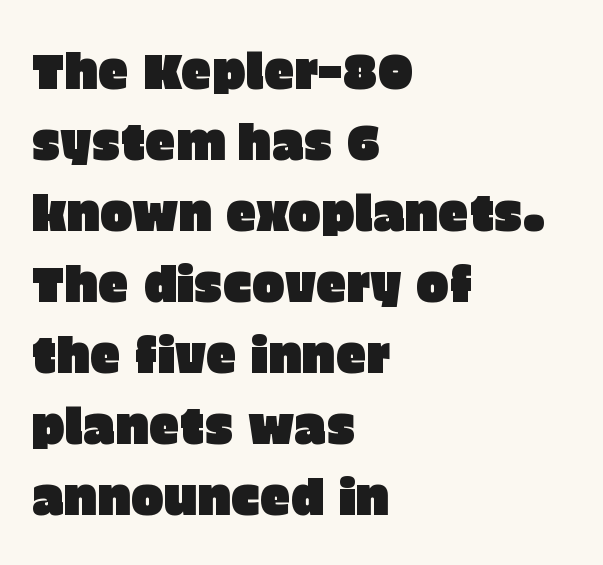
Font category for this specimen: sans-serif. Whoever set this chose a conventional vertical rhythm. The passage shown is typed in a proportional face where columns would drift. The strip under each line holds only bare page. The tracking reads as untouched default to a designer's eye.
